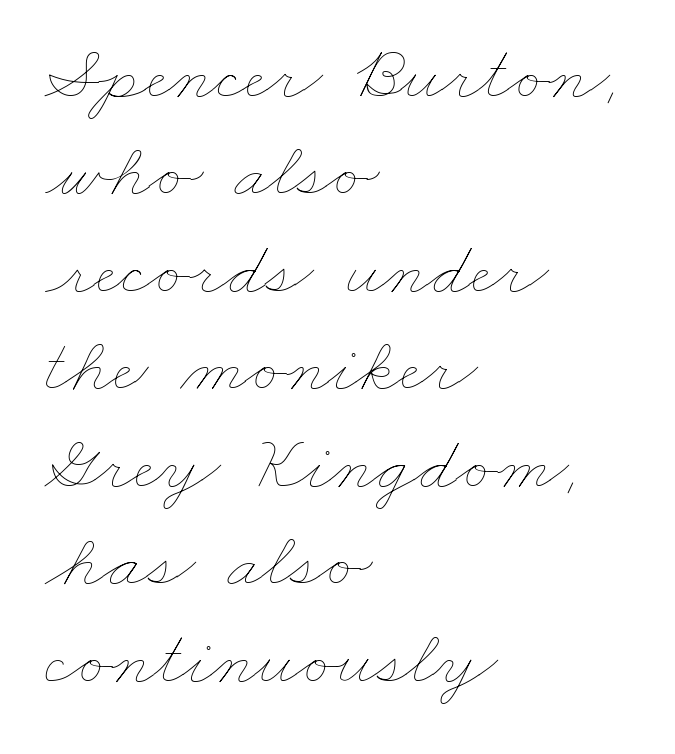
{"bold": "no", "weight": "thin", "width": "wide", "stroke_contrast": "low", "x_height": "small", "monospaced": "no", "underline": "no", "align": "left", "line_spacing": "normal", "line_spacing_ratio": 1.25, "letter_spacing": "normal", "letter_spacing_em": 0.0, "glyph_px": 78}
